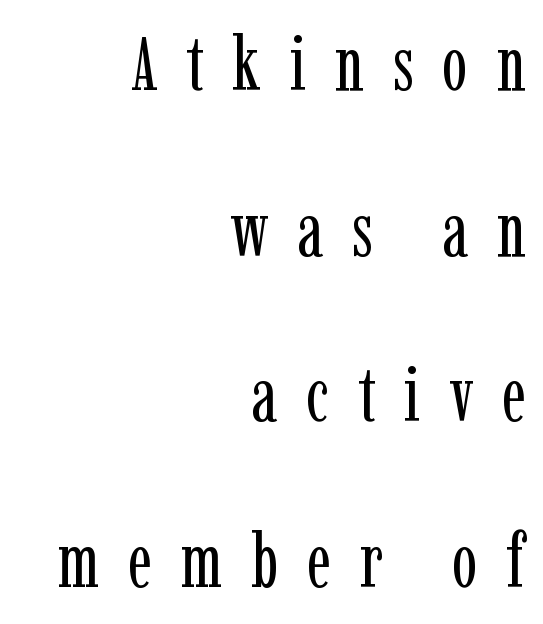
Q: Is the text bold? A: No.
Q: Is the text italic (slanted)? A: No, it is upright.
Q: Is the typeface a serif or a sans-serif typeface? A: Serif.
Q: Is the text underlined? A: No.
Q: How is the paragraph aligned? A: Right-aligned.
Q: Is the spacing between letters normal or unusually wide? A: Unusually wide.
Q: Is the spacing between lines tight, normal or loose? A: Loose.
Q: Width (condensed, normal, or wide)? A: Condensed.
Q: Stroke contrast? A: Low.
Q: x-height? A: Medium.
Q: Monospaced? A: No.
